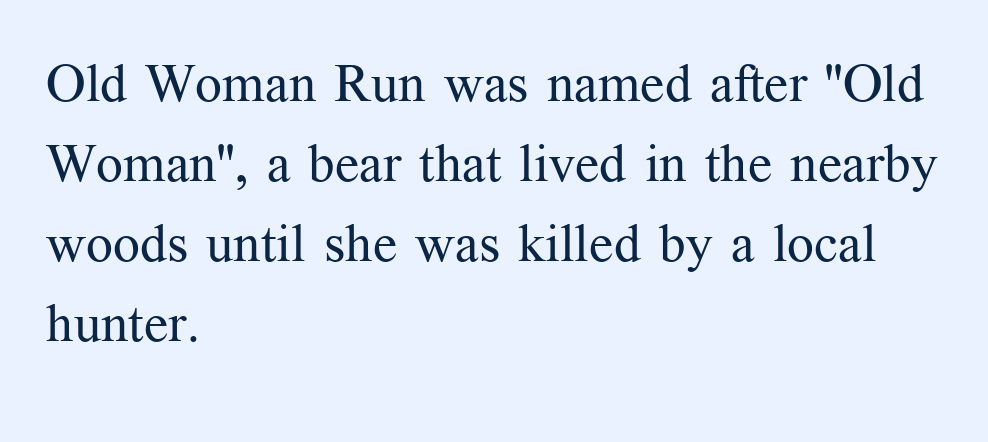
{"serif": "yes", "italic": "no", "bold": "no", "weight": "regular", "width": "normal", "stroke_contrast": "medium", "x_height": "medium", "monospaced": "no", "underline": "no", "align": "left", "line_spacing": "normal", "line_spacing_ratio": 1.51, "letter_spacing": "normal", "letter_spacing_em": 0.0, "glyph_px": 53}
